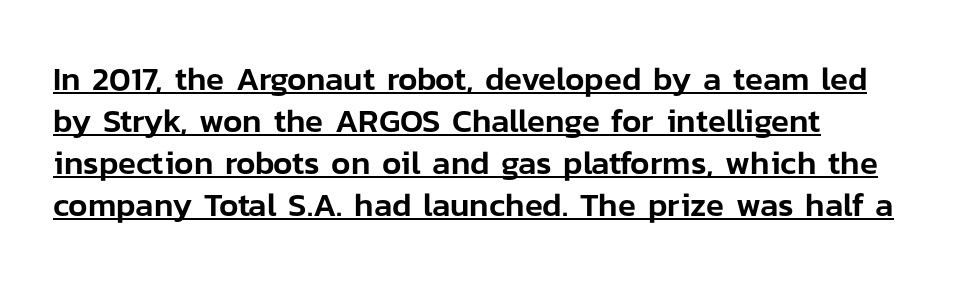
The image shows 33 px sans-serif type, upright; set left-aligned, normal line spacing (1.27x), normal letter spacing, underlined; low stroke contrast and a medium x-height.
